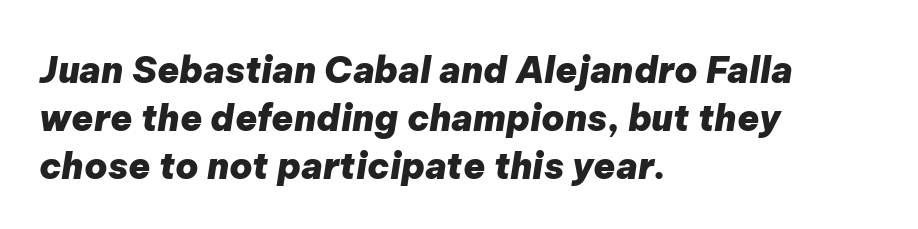
The image shows 36 px heavy type, italic (leaning right); set left-aligned, normal line spacing (1.34x), normal letter spacing, not underlined; low stroke contrast and a medium x-height.
